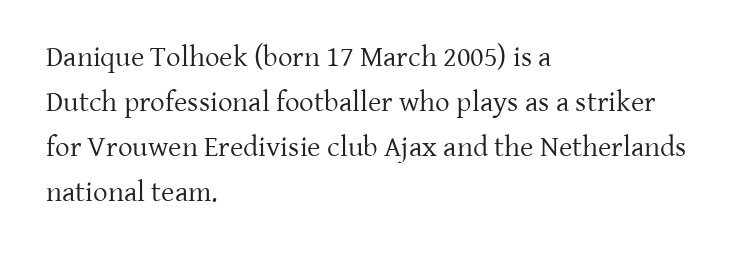
The image shows 29 px regular-weight serif type, upright; set left-aligned, normal line spacing (1.55x), normal letter spacing, not underlined; low stroke contrast and a medium x-height.
